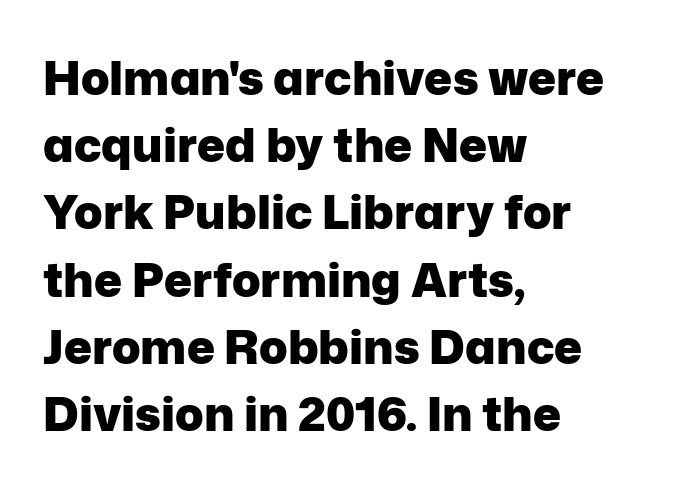
Q: Is the text bold? A: Yes.
Q: Is the text italic (slanted)? A: No, it is upright.
Q: Is the typeface a serif or a sans-serif typeface? A: Sans-serif.
Q: Is the text underlined? A: No.
Q: How is the paragraph aligned? A: Left-aligned.
Q: Is the spacing between letters normal or unusually wide? A: Normal.
Q: Is the spacing between lines tight, normal or loose? A: Normal.
Q: Width (condensed, normal, or wide)? A: Normal.
Q: Stroke contrast? A: Low.
Q: x-height? A: Medium.
Q: Monospaced? A: No.
